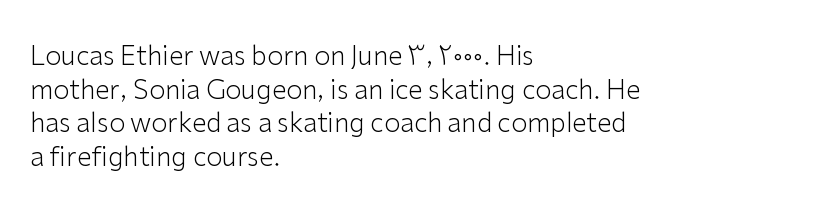
Interline gaps are of average width in this sample. In terms of posture, this sample is upright. Teacher's note: observe the even left margin — that is flush-left alignment. The cut favours lightness, reaching ordinary text weight at its darkest.
